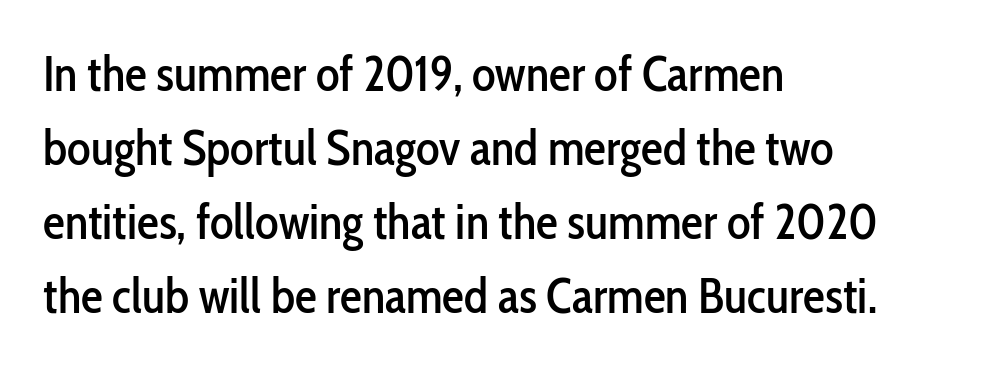
{"serif": "no", "italic": "no", "width": "condensed", "stroke_contrast": "low", "x_height": "medium", "monospaced": "no", "underline": "no", "align": "left", "line_spacing": "normal", "line_spacing_ratio": 1.51, "letter_spacing": "normal", "letter_spacing_em": 0.0, "glyph_px": 49}
